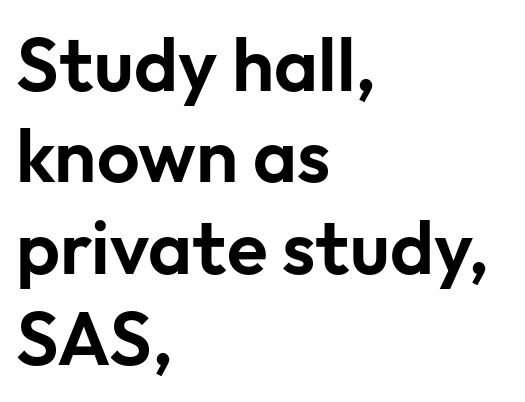
{"serif": "no", "italic": "no", "width": "normal", "stroke_contrast": "low", "x_height": "medium", "monospaced": "no", "underline": "no", "align": "left", "line_spacing_ratio": 1.22, "letter_spacing": "normal", "letter_spacing_em": 0.0, "glyph_px": 75}
